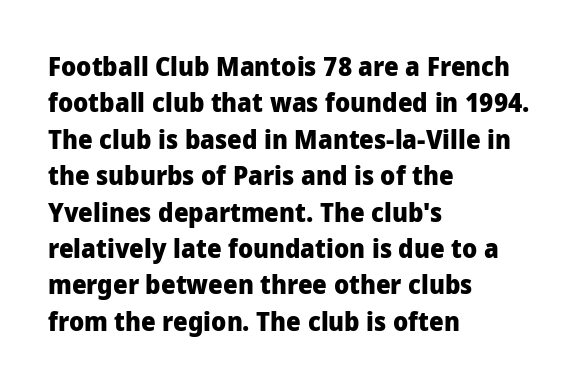
The image shows 26 px bold type, upright; set left-aligned, normal line spacing (1.4x), normal letter spacing, not underlined.
